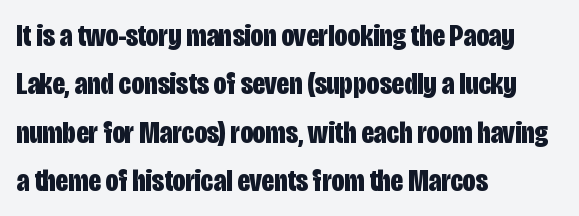
The image shows 32 px bold, condensed sans-serif type, upright; set left-aligned, normal line spacing (1.51x), normal letter spacing, not underlined; low stroke contrast and a large x-height.
